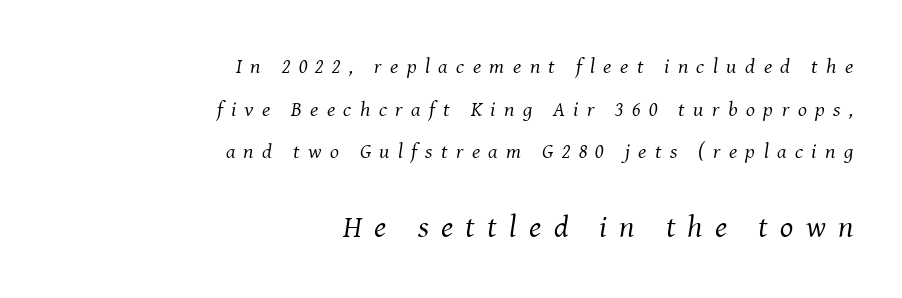
Q: Is the text bold? A: No.
Q: Is the text italic (slanted)? A: Yes, it leans right by about 8 degrees.
Q: Is the typeface a serif or a sans-serif typeface? A: Serif.
Q: Is the text underlined? A: No.
Q: How is the paragraph aligned? A: Right-aligned.
Q: Is the spacing between letters normal or unusually wide? A: Unusually wide.
Q: Is the spacing between lines tight, normal or loose? A: Loose.
Q: Which block of text is set in a larger size, the first (top) or the second (bottom)? A: The second (bottom) one.
Q: Width (condensed, normal, or wide)? A: Normal.
Q: Stroke contrast? A: Medium.
Q: x-height? A: Medium.
Q: Monospaced? A: No.
